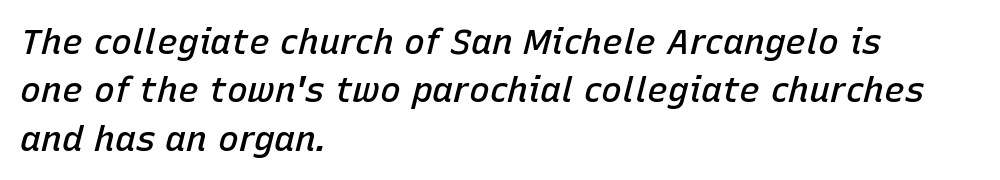
Q: Is the text bold? A: Semi-bold.
Q: Is the text italic (slanted)? A: Yes, it leans right by about 15 degrees.
Q: Is the text underlined? A: No.
Q: How is the paragraph aligned? A: Left-aligned.
Q: Is the spacing between letters normal or unusually wide? A: Normal.
Q: Is the spacing between lines tight, normal or loose? A: Normal.
Q: Width (condensed, normal, or wide)? A: Normal.
Q: Stroke contrast? A: Low.
Q: x-height? A: Medium.
Q: Monospaced? A: No.
